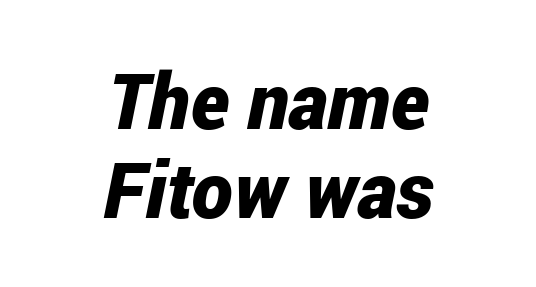
Caption: bold face, heavy strokes. Observe the lean: these are italic letterforms. The face used here is proportionally spaced, like ordinary book or web type. The space beneath each line is pristine and unruled.
